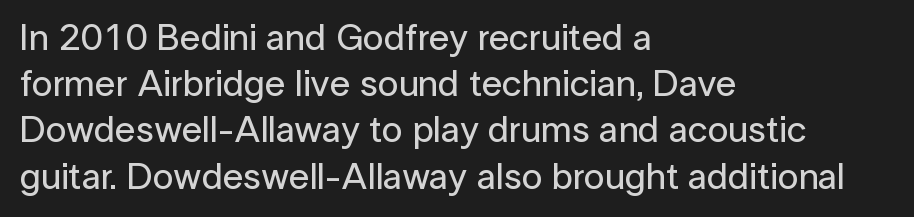
Q: Is the text italic (slanted)? A: No, it is upright.
Q: Is the typeface a serif or a sans-serif typeface? A: Sans-serif.
Q: Is the text underlined? A: No.
Q: How is the paragraph aligned? A: Left-aligned.
Q: Is the spacing between letters normal or unusually wide? A: Normal.
Q: Is the spacing between lines tight, normal or loose? A: Normal.
Q: Width (condensed, normal, or wide)? A: Normal.
Q: Stroke contrast? A: Low.
Q: x-height? A: Medium.
Q: Monospaced? A: No.
